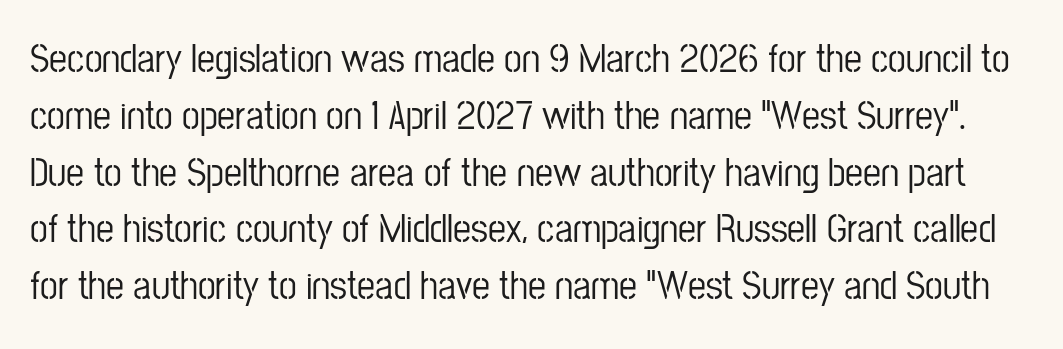
Q: Is the text italic (slanted)? A: No, it is upright.
Q: Is the typeface a serif or a sans-serif typeface? A: Sans-serif.
Q: Is the text underlined? A: No.
Q: Is the spacing between letters normal or unusually wide? A: Normal.
Q: Is the spacing between lines tight, normal or loose? A: Normal.
Q: Width (condensed, normal, or wide)? A: Condensed.
Q: Stroke contrast? A: Low.
Q: x-height? A: Medium.
Q: Monospaced? A: No.
